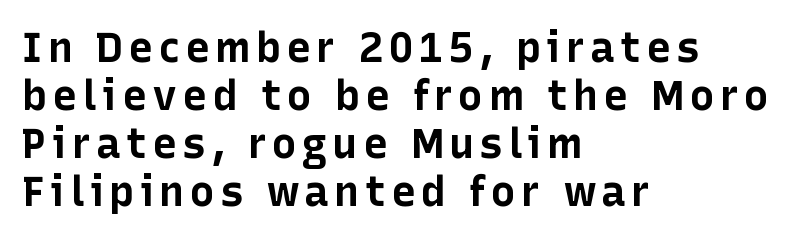
The glyphs are unaccompanied by any horizontal stroke below them. The passage shown is typeset with a sans-serif family. Posture: straight, roman, zero tilt. Chunky letters — that's bold for sure. The rendering uses natural spacing where letterforms have individual widths.
